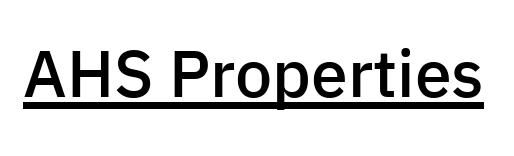
The sample has been set in demibold, a notch under bold. Character widths vary here, with narrow letters taking less room than wide ones. Honestly, the underline is the first thing you notice here. Ordinary non-slanted type is in use. Are there feet on the stems? There aren't — it's a sans. There is no visible air inserted between adjacent glyphs.
